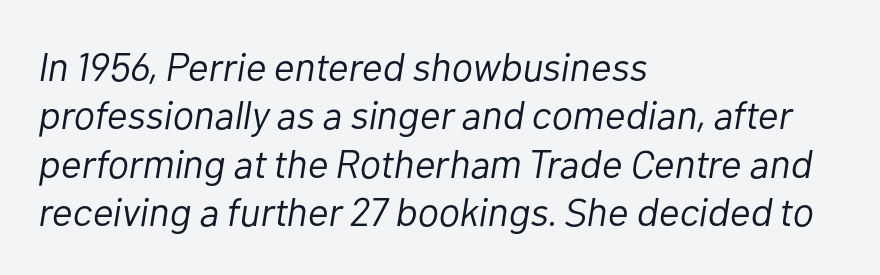
Q: Is the text bold? A: No.
Q: Is the text italic (slanted)? A: Yes, it leans right by about 10 degrees.
Q: Is the text underlined? A: No.
Q: How is the paragraph aligned? A: Left-aligned.
Q: Is the spacing between letters normal or unusually wide? A: Normal.
Q: Width (condensed, normal, or wide)? A: Normal.
Q: Stroke contrast? A: Low.
Q: x-height? A: Medium.
Q: Monospaced? A: No.
